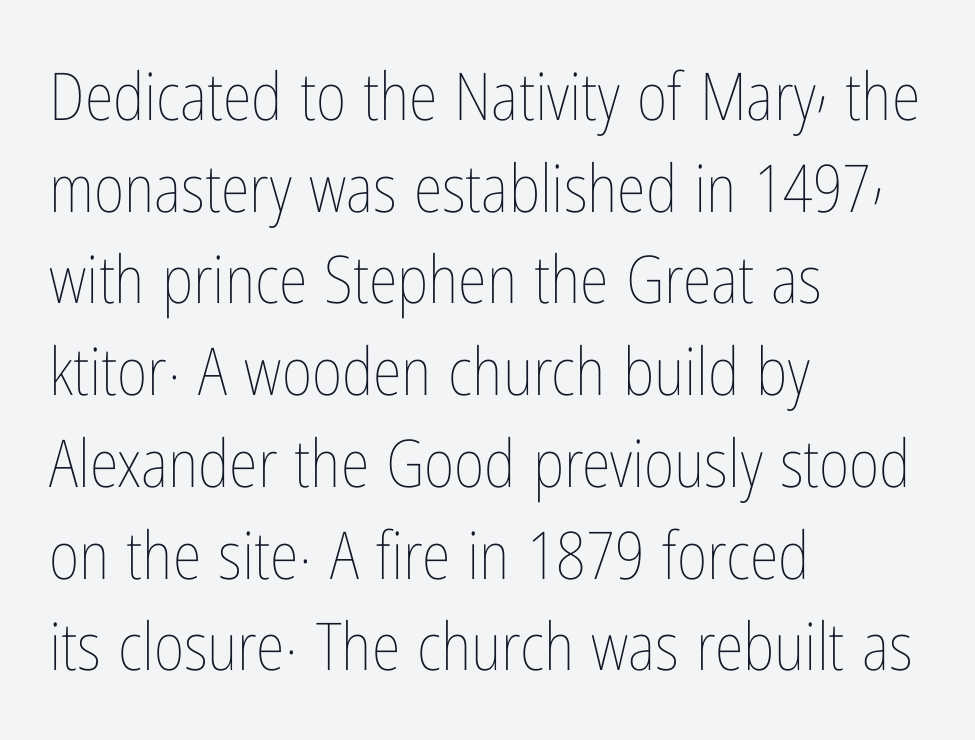
Q: Is the text bold? A: No.
Q: Is the text italic (slanted)? A: No, it is upright.
Q: Is the text underlined? A: No.
Q: How is the paragraph aligned? A: Left-aligned.
Q: Is the spacing between letters normal or unusually wide? A: Normal.
Q: Is the spacing between lines tight, normal or loose? A: Normal.
Q: Width (condensed, normal, or wide)? A: Condensed.
Q: Stroke contrast? A: Low.
Q: x-height? A: Medium.
Q: Monospaced? A: No.
